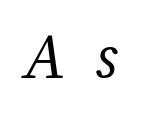
The image shows 68 px light type; set unusually wide letter spacing (+0.42 em), not underlined; medium stroke contrast and a medium x-height.
